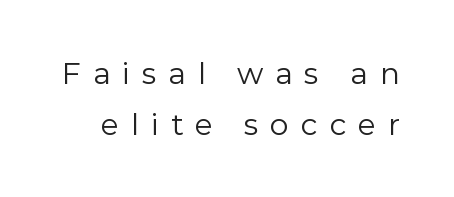
The vertical gap from one line to the next is medium. The typeface has the unassuming heft of standard copy or less. Note: no serifs on the glyphs. Each word looks stretched out because of the extra space between its letters.
